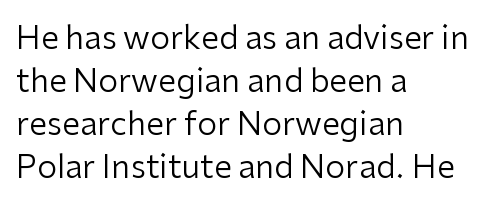
The image shows 32 px regular-weight sans-serif type, upright; set left-aligned, normal line spacing (1.34x), normal letter spacing, not underlined; low stroke contrast and a medium x-height.
